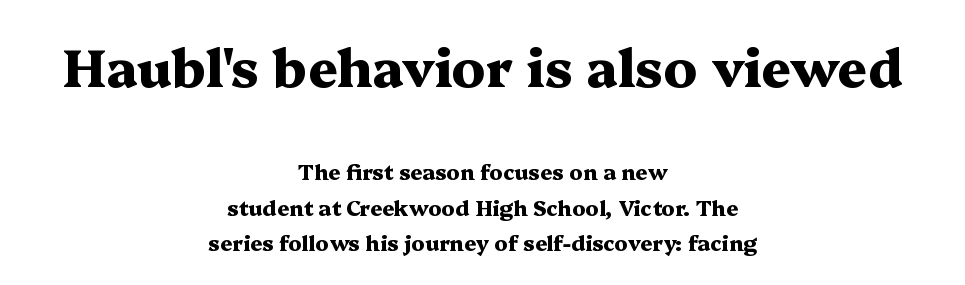
Q: Is the text bold? A: Yes.
Q: Is the text italic (slanted)? A: No, it is upright.
Q: Is the typeface a serif or a sans-serif typeface? A: Serif.
Q: Is the text underlined? A: No.
Q: How is the paragraph aligned? A: Centered.
Q: Is the spacing between letters normal or unusually wide? A: Normal.
Q: Is the spacing between lines tight, normal or loose? A: Normal.
Q: Which block of text is set in a larger size, the first (top) or the second (bottom)? A: The first (top) one.
Q: Width (condensed, normal, or wide)? A: Wide.
Q: Stroke contrast? A: Medium.
Q: x-height? A: Medium.
Q: Monospaced? A: No.
